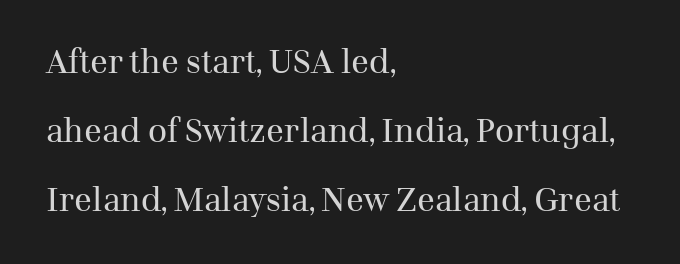
The image shows 33 px regular-weight serif type, upright; set left-aligned, loose line spacing (2.09x), normal letter spacing, not underlined; medium stroke contrast and a medium x-height.
